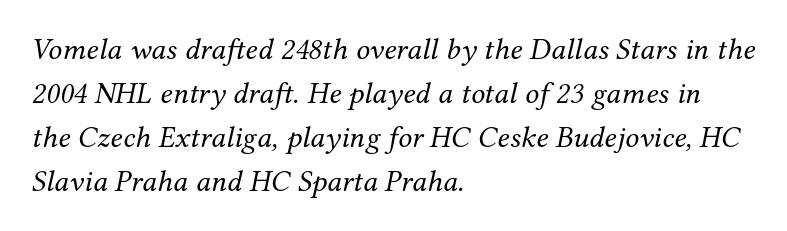
Nobody drew a line under any word here. In terms of letterform style, serifs are clearly present. Line beginnings align vertically; line endings do not. Rows of type keep a routine distance in the vertical direction. A typesetter would call this zero additional tracking.
